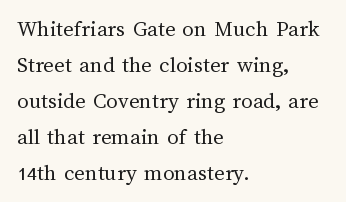
The image shows 23 px text type, upright; set left-aligned, normal line spacing (1.56x), normal letter spacing, not underlined.
